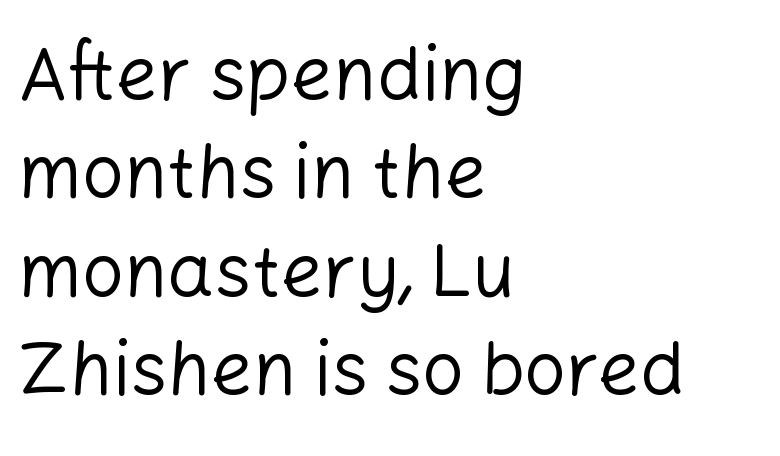
Check the space under the baseline: it is left empty. Horizontal alignment here is leftward, the default for most running prose. Tracking here is standard; glyphs follow each other at the usual distance. Is this a fixed-width face? No — the glyphs have proportional, varying widths. On a weight scale, this lands at 450 or below.
